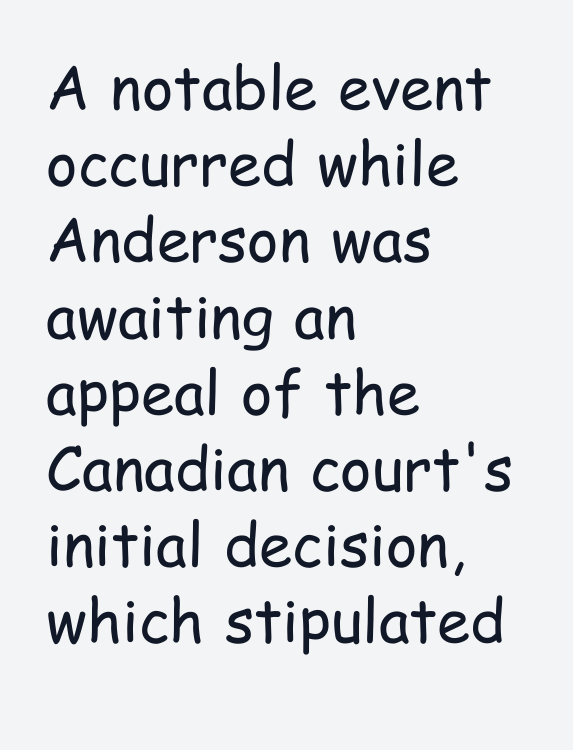
{"serif": "no", "italic": "no", "bold": "no", "weight": "regular", "width": "condensed", "stroke_contrast": "low", "x_height": "medium", "monospaced": "no", "underline": "no", "align": "left", "line_spacing": "normal", "line_spacing_ratio": 1.27, "letter_spacing": "normal", "letter_spacing_em": 0.0, "glyph_px": 60}
